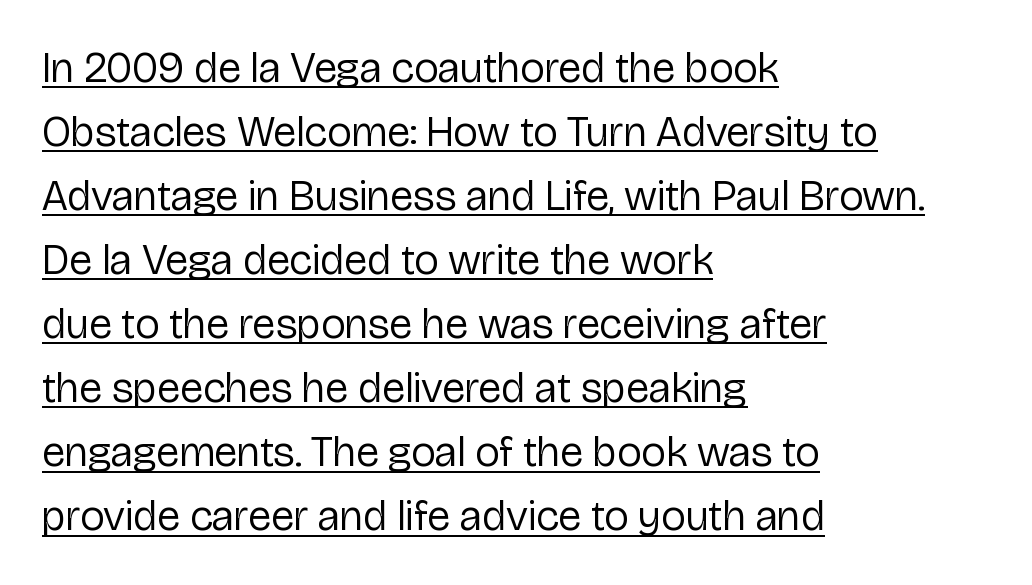
Varying glyph widths throughout — classic text-font behaviour. You can tell from the bare stems that sans-serif type was used. Tall strokes in this sample are plumb rather than angled. Students, observe: this is what conventionally led text looks like. Notice how a bar underscores the lettering throughout. No chunkiness to these letters — they're not bold.
